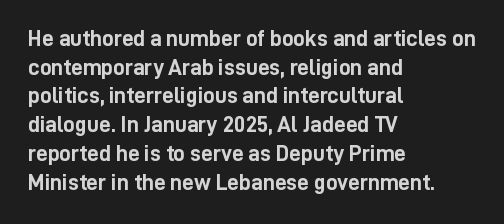
In CSS terms this would be text-align: left. On the weight axis this lands at bold, roughly 700. No word sits above an underline. Regarding leading, the lines here are spaced in the standard way. Quick note: not italic, upright. Glyph-to-glyph distance matches everyday printed text.
